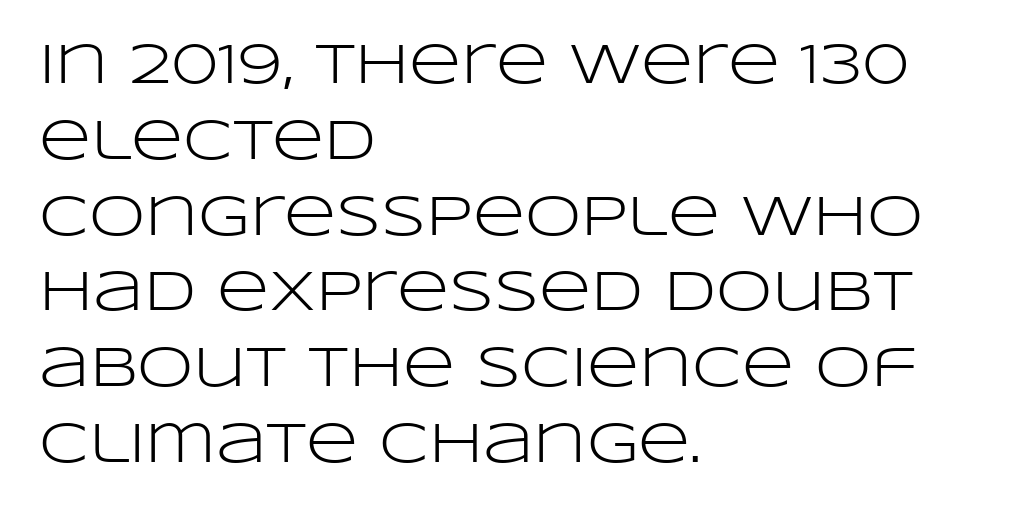
The image shows 57 px light, wide sans-serif type, upright; set left-aligned, normal line spacing (1.33x), normal letter spacing, not underlined; low stroke contrast and a large x-height.
